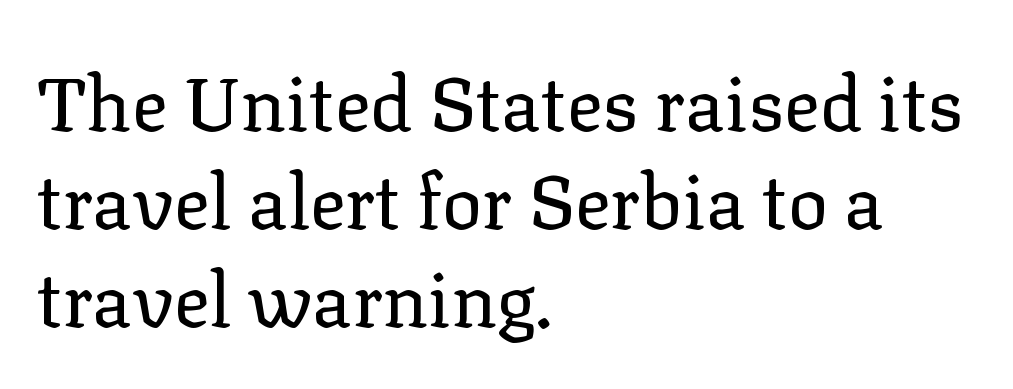
Q: Is the text bold? A: No.
Q: Is the text italic (slanted)? A: No, it is upright.
Q: Is the typeface a serif or a sans-serif typeface? A: Serif.
Q: Is the text underlined? A: No.
Q: How is the paragraph aligned? A: Left-aligned.
Q: Is the spacing between letters normal or unusually wide? A: Normal.
Q: Is the spacing between lines tight, normal or loose? A: Normal.
Q: Width (condensed, normal, or wide)? A: Normal.
Q: Stroke contrast? A: Low.
Q: x-height? A: Medium.
Q: Monospaced? A: No.
